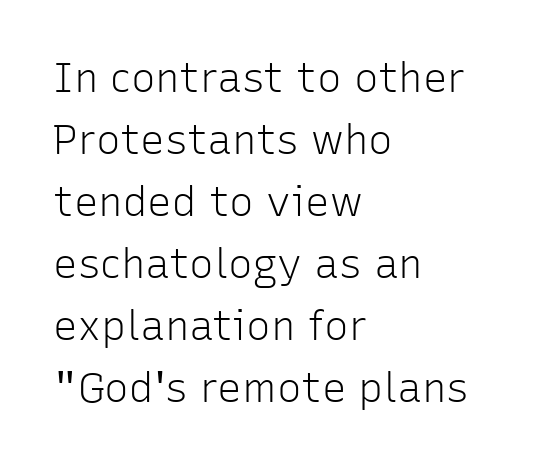
{"serif": "no", "italic": "no", "bold": "no", "weight": "light", "width": "normal", "stroke_contrast": "low", "x_height": "medium", "monospaced": "no", "underline": "no", "align": "left", "line_spacing": "normal", "line_spacing_ratio": 1.51, "letter_spacing": "normal", "letter_spacing_em": 0.0, "glyph_px": 41}
